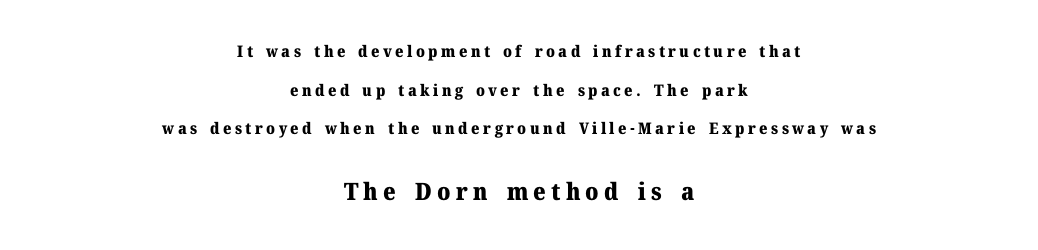
The image shows 24 px bold type, upright; set centered, loose line spacing (2.42x), unusually wide letter spacing (+0.21 em), not underlined; the second (bottom) block is 1.5x larger.
